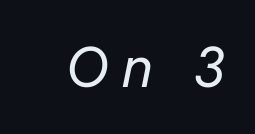
Substantial extra tracking has been applied to these lines. The specimen reads as italic at a glance. The baseline area is clear. No extra ink here — the face is not bold. Is this a fixed-width face? No — the glyphs have proportional, varying widths.
